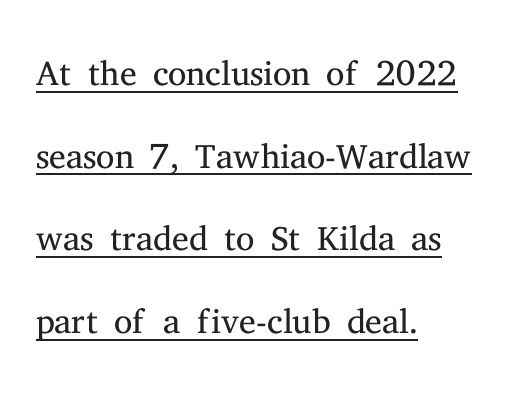
Q: Is the text bold? A: No.
Q: Is the text italic (slanted)? A: No, it is upright.
Q: Is the typeface a serif or a sans-serif typeface? A: Serif.
Q: Is the text underlined? A: Yes.
Q: How is the paragraph aligned? A: Left-aligned.
Q: Is the spacing between letters normal or unusually wide? A: Normal.
Q: Is the spacing between lines tight, normal or loose? A: Normal.
Q: Width (condensed, normal, or wide)? A: Normal.
Q: Stroke contrast? A: Medium.
Q: x-height? A: Medium.
Q: Monospaced? A: No.
